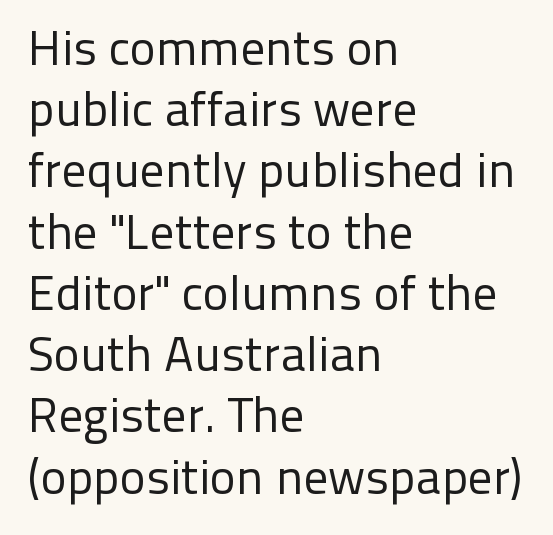
Q: Is the text bold? A: No.
Q: Is the text italic (slanted)? A: No, it is upright.
Q: Is the typeface a serif or a sans-serif typeface? A: Sans-serif.
Q: Is the text underlined? A: No.
Q: How is the paragraph aligned? A: Left-aligned.
Q: Is the spacing between letters normal or unusually wide? A: Normal.
Q: Is the spacing between lines tight, normal or loose? A: Normal.
Q: Width (condensed, normal, or wide)? A: Normal.
Q: Stroke contrast? A: Low.
Q: x-height? A: Medium.
Q: Monospaced? A: No.
